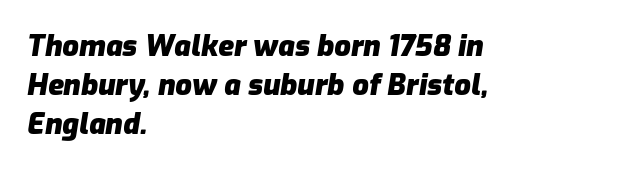
{"italic": "yes", "lean": "right", "slant_degrees": 9, "bold": "yes", "weight": "heavy", "width": "normal", "stroke_contrast": "low", "x_height": "medium", "monospaced": "no", "underline": "no", "align": "left", "line_spacing": "normal", "line_spacing_ratio": 1.34, "letter_spacing": "normal", "letter_spacing_em": 0.0, "glyph_px": 29}
